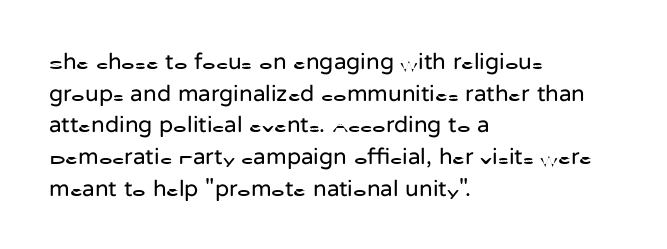
Q: Is the text bold? A: No.
Q: Is the text italic (slanted)? A: No, it is upright.
Q: Is the text underlined? A: No.
Q: How is the paragraph aligned? A: Left-aligned.
Q: Is the spacing between letters normal or unusually wide? A: Normal.
Q: Is the spacing between lines tight, normal or loose? A: Normal.
